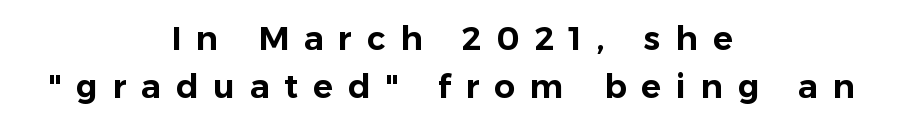
This sample has the flowing, uneven cadence of proportional lettering. One glance says typical: line gaps are just what's usual. Descenders hang freely into open space. Type style note: lacks serifs. Loose tracking; the words dissolve into strings of separated letters.
